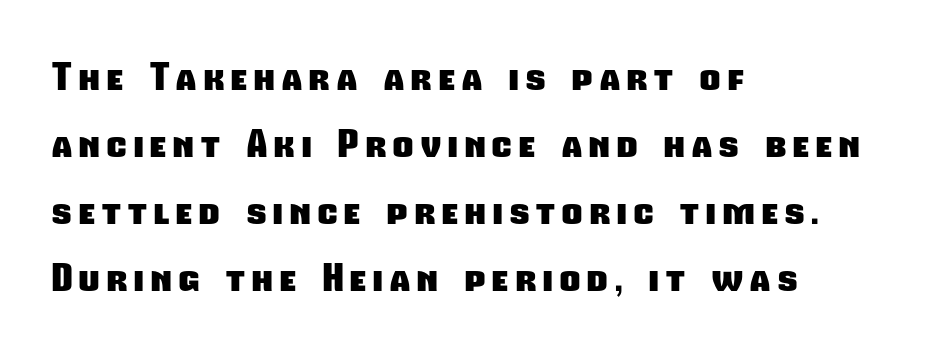
Q: Is the text bold? A: Yes.
Q: Is the typeface a serif or a sans-serif typeface? A: Sans-serif.
Q: Is the text underlined? A: No.
Q: How is the paragraph aligned? A: Left-aligned.
Q: Width (condensed, normal, or wide)? A: Condensed.
Q: Stroke contrast? A: Low.
Q: x-height? A: Medium.
Q: Monospaced? A: No.
